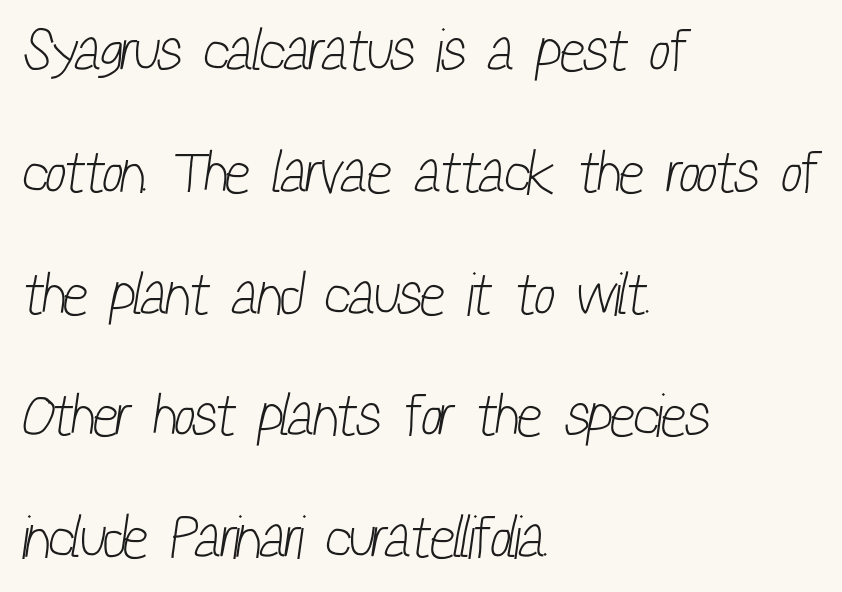
The image shows 60 px light, condensed sans-serif type; set left-aligned, loose line spacing (2.03x), normal letter spacing, not underlined; low stroke contrast and a medium x-height.
